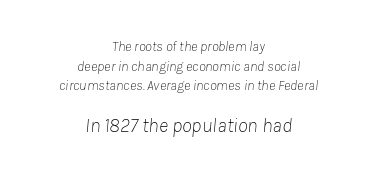
Q: Is the text bold? A: No.
Q: Is the text italic (slanted)? A: Yes, it leans right by about 8 degrees.
Q: Is the text underlined? A: No.
Q: How is the paragraph aligned? A: Centered.
Q: Is the spacing between letters normal or unusually wide? A: Normal.
Q: Is the spacing between lines tight, normal or loose? A: Normal.
Q: Which block of text is set in a larger size, the first (top) or the second (bottom)? A: The second (bottom) one.
